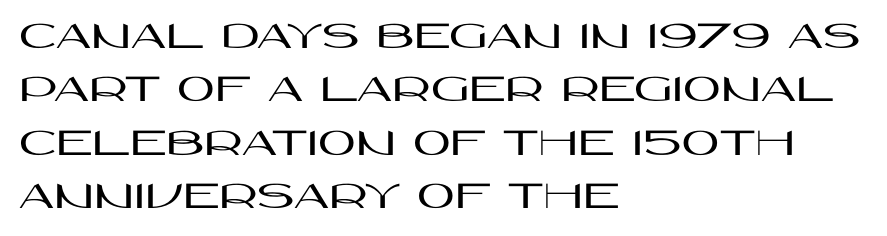
The image shows 41 px wide sans-serif type, upright; set left-aligned, normal line spacing (1.3x), normal letter spacing, not underlined; high stroke contrast and a large x-height.
